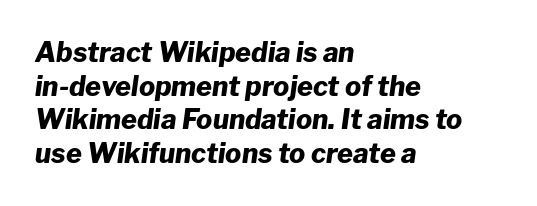
Q: Is the text bold? A: Yes.
Q: Is the text italic (slanted)? A: Yes, it leans right by about 8 degrees.
Q: Is the text underlined? A: No.
Q: How is the paragraph aligned? A: Left-aligned.
Q: Is the spacing between letters normal or unusually wide? A: Normal.
Q: Is the spacing between lines tight, normal or loose? A: Normal.
